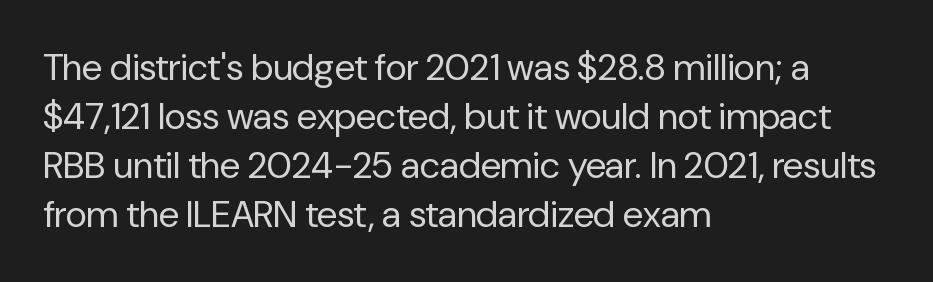
{"serif": "no", "italic": "no", "bold": "no", "weight": "regular", "width": "normal", "stroke_contrast": "low", "x_height": "medium", "monospaced": "no", "underline": "no", "align": "left", "line_spacing": "normal", "line_spacing_ratio": 1.32, "letter_spacing": "normal", "letter_spacing_em": 0.0, "glyph_px": 37}
